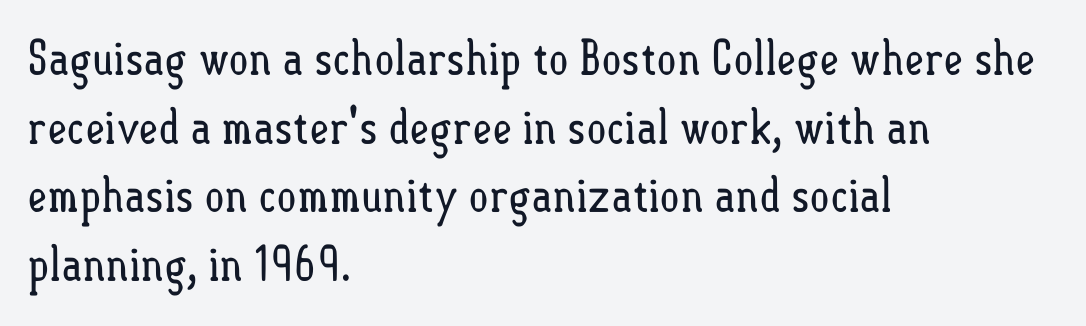
The font sits on the lighter half of the weight spectrum, regular included. Line starts are locked; line ends wander. The passage shown has conventional tracking throughout. Compared with typical paragraphs, the rows here are spaced about the same. These lines were composed using upright roman letters. Do the characters align in a grid? No, the font is proportional.
